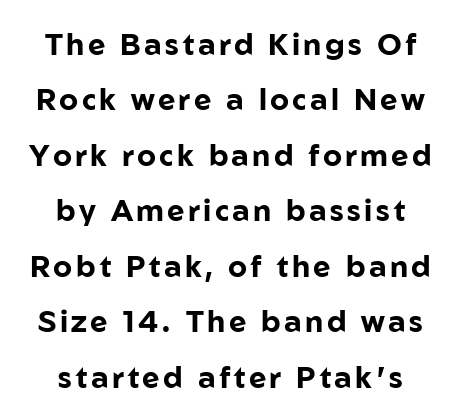
{"serif": "no", "italic": "no", "bold": "yes", "weight": "bold", "width": "normal", "stroke_contrast": "low", "x_height": "medium", "monospaced": "no", "underline": "no", "align": "center", "line_spacing_ratio": 1.85, "glyph_px": 30}
